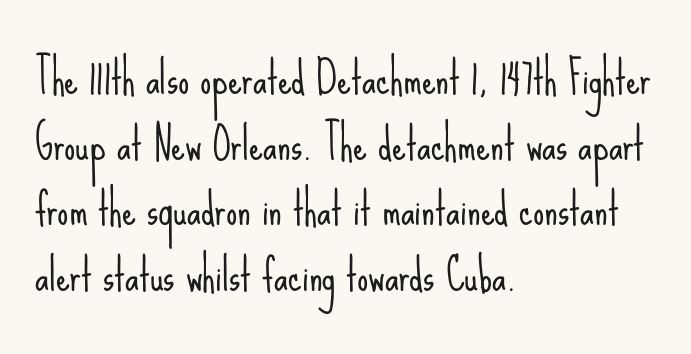
The space beneath each line is pristine and unruled. The setting favours the left margin, as ordinary paragraphs usually do. The lines sit at an ordinary, default distance from one another. A typesetter would call this zero additional tracking. Nothing sits at the stroke ends, so this counts as sans-serif. The strokes carry an ordinary text weight at most.
